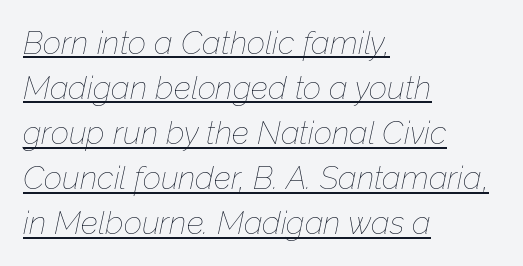
{"italic": "yes", "lean": "right", "slant_degrees": 12, "bold": "no", "weight": "thin", "width": "normal", "stroke_contrast": "low", "x_height": "medium", "monospaced": "no", "underline": "yes", "align": "left", "line_spacing": "normal", "line_spacing_ratio": 1.41, "letter_spacing": "normal", "letter_spacing_em": 0.0, "glyph_px": 32}
